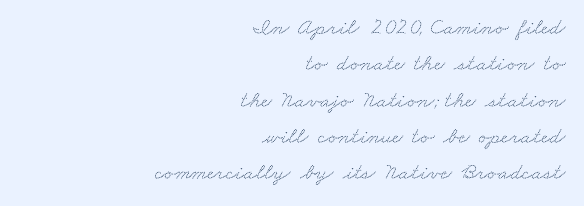
Q: Is the text underlined? A: No.
Q: How is the paragraph aligned? A: Right-aligned.
Q: Is the spacing between letters normal or unusually wide? A: Normal.
Q: Is the spacing between lines tight, normal or loose? A: Normal.
